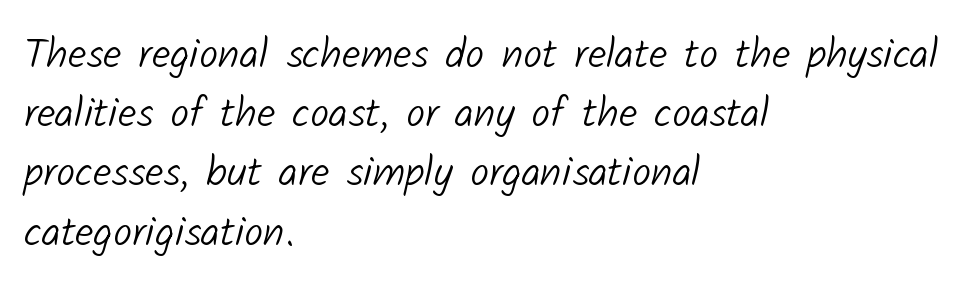
Q: Is the text bold? A: No.
Q: Is the typeface a serif or a sans-serif typeface? A: Sans-serif.
Q: Is the text underlined? A: No.
Q: How is the paragraph aligned? A: Left-aligned.
Q: Is the spacing between letters normal or unusually wide? A: Normal.
Q: Is the spacing between lines tight, normal or loose? A: Normal.
Q: Width (condensed, normal, or wide)? A: Normal.
Q: Stroke contrast? A: Low.
Q: x-height? A: Medium.
Q: Monospaced? A: No.
